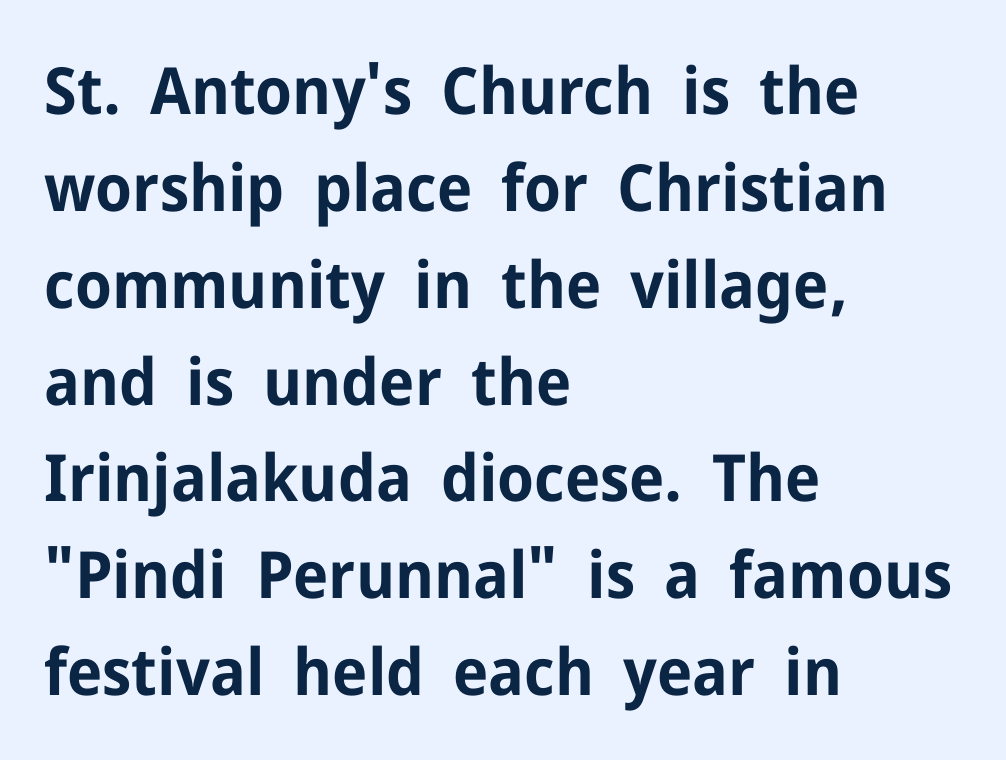
The image shows 65 px bold sans-serif type, upright; set left-aligned, normal line spacing (1.49x), normal letter spacing, not underlined; low stroke contrast and a medium x-height.
